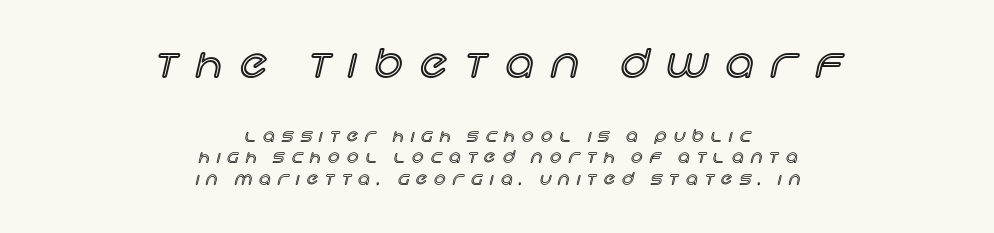
The image shows 39 px text type; set centered, normal line spacing (1.33x), unusually wide letter spacing (+0.46 em), not underlined; the first (top) block is 2.44x larger; a large x-height.
